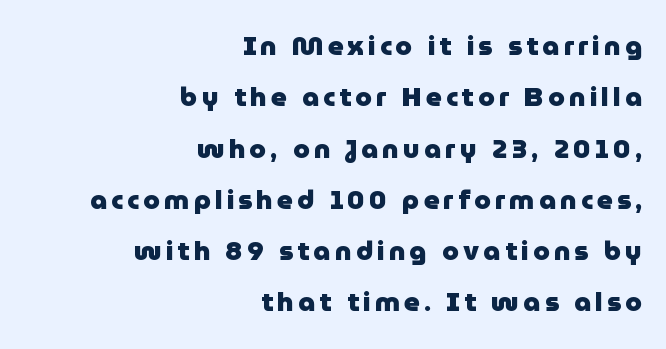
No word sits above an underline. The designer dialed line spacing up above the default. This rendering uses right alignment, leaving the left contour irregular. Ordinary non-slanted type is in use. The glyphs have the mass of a bold cut.
